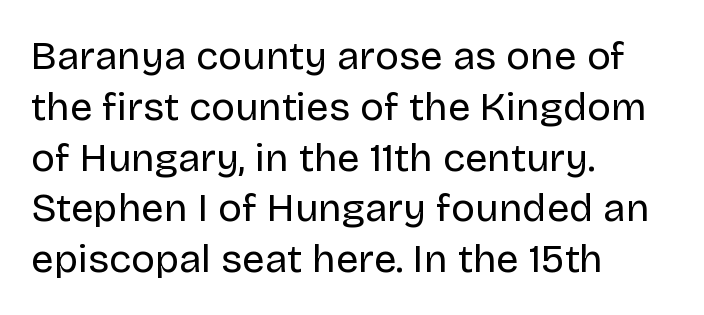
The passage shown is typed in a proportional face where columns would drift. Note: no serifs on the glyphs. The baseline area is clear. The lettering holds an erect, upright posture throughout.
